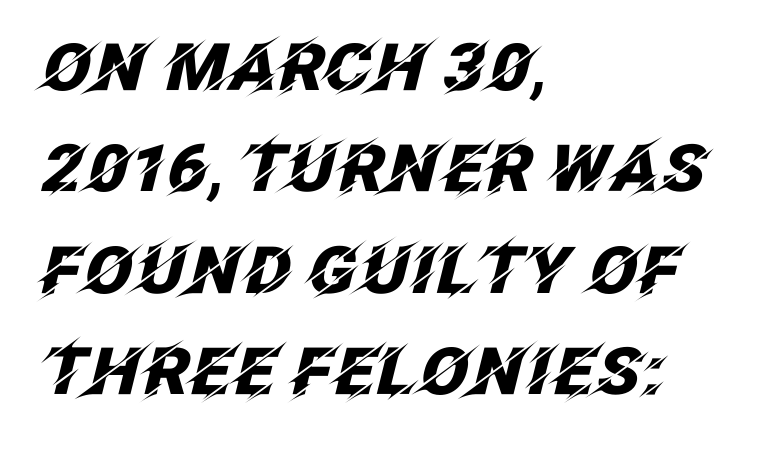
The line-height multiplier appears to be the usual default. The rendering keeps characters at their native spacing. Emphasis by weight is at full strength: bold. Any mark beneath the type? The region is blank.
